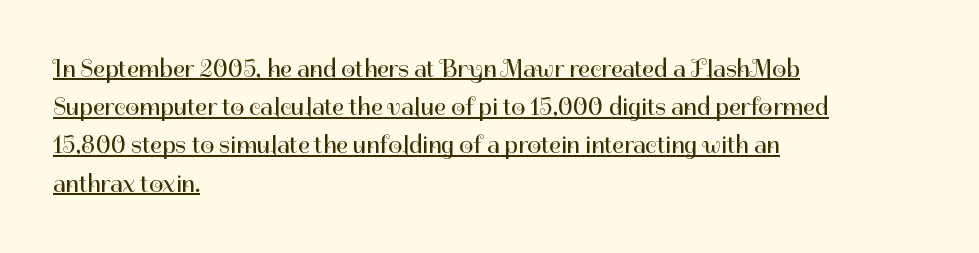
Q: Is the text bold? A: No.
Q: Is the text italic (slanted)? A: No, it is upright.
Q: Is the text underlined? A: Yes.
Q: How is the paragraph aligned? A: Left-aligned.
Q: Is the spacing between letters normal or unusually wide? A: Normal.
Q: Is the spacing between lines tight, normal or loose? A: Normal.
